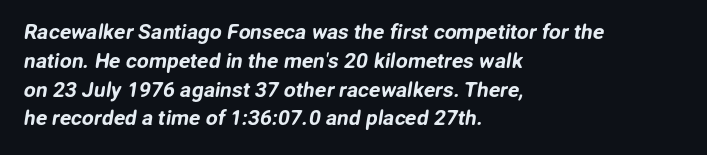
Q: Is the text underlined? A: No.
Q: How is the paragraph aligned? A: Left-aligned.
Q: Is the spacing between letters normal or unusually wide? A: Normal.
Q: Is the spacing between lines tight, normal or loose? A: Normal.
